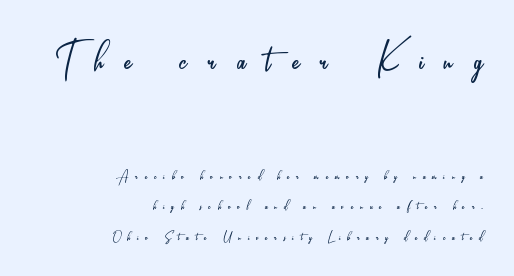
The image shows 52 px light, condensed sans-serif type; set right-aligned, line spacing 1.79x, unusually wide letter spacing (+0.4 em), not underlined; the first (top) block is 3.06x larger; low stroke contrast and a small x-height.
